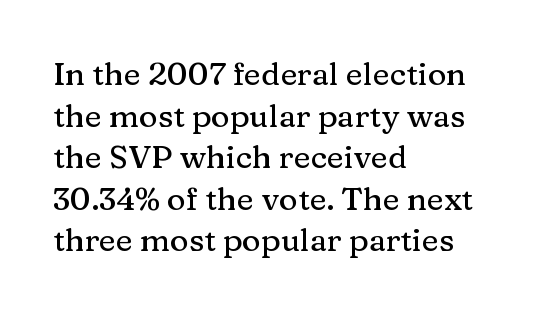
Q: Is the text italic (slanted)? A: No, it is upright.
Q: Is the typeface a serif or a sans-serif typeface? A: Serif.
Q: Is the text underlined? A: No.
Q: How is the paragraph aligned? A: Left-aligned.
Q: Is the spacing between letters normal or unusually wide? A: Normal.
Q: Is the spacing between lines tight, normal or loose? A: Normal.
Q: Width (condensed, normal, or wide)? A: Normal.
Q: Stroke contrast? A: Medium.
Q: x-height? A: Medium.
Q: Monospaced? A: No.
